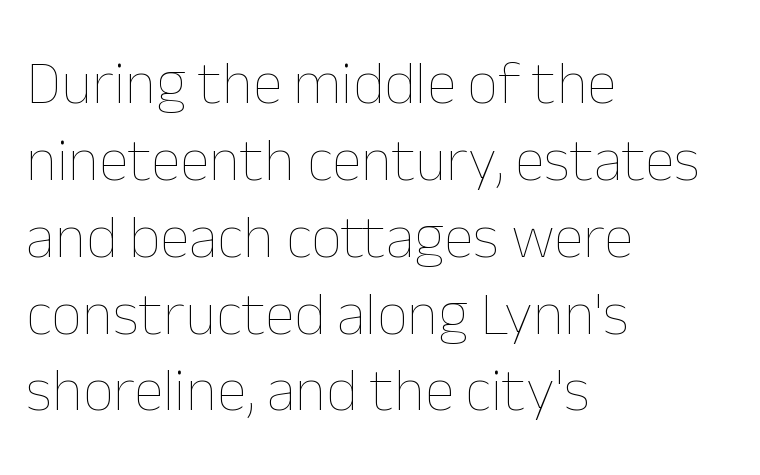
Proportional: the letters do not fall into vertical columns. Does extra space separate the letters? No, they use regular spacing. Does the copy run flush right? No — it runs flush left. In terms of leading, this rendering sits right in the middle.
